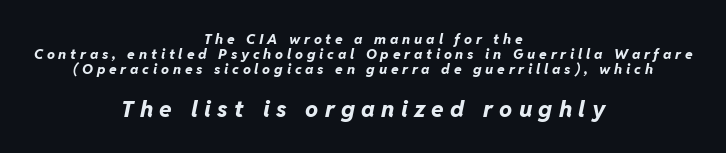
Display-style spreading of the glyphs; the letterfit is very open. The setting favours the middle, as headings and verse often do. The letters are slanted; this is an italic face. The second block has been scaled up relative to the first. The sample has been set heavy, in full bold. The zone under the glyphs is completely vacant.
